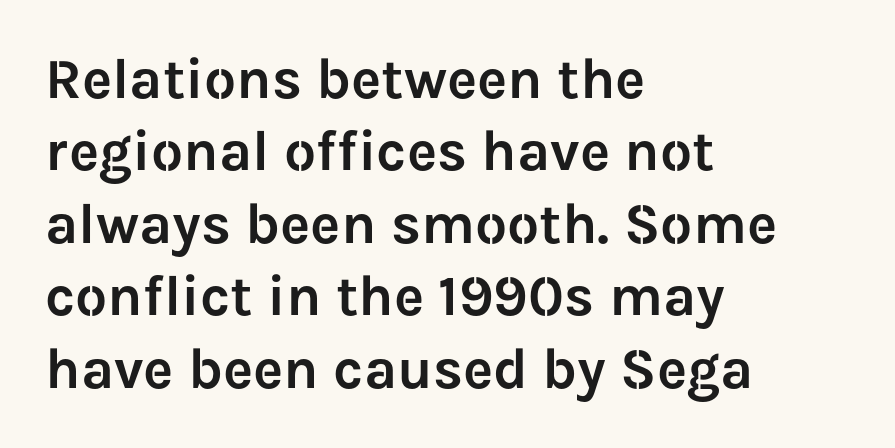
{"serif": "no", "italic": "no", "width": "normal", "stroke_contrast": "low", "x_height": "medium", "monospaced": "no", "underline": "no", "align": "left", "line_spacing": "normal", "line_spacing_ratio": 1.27, "letter_spacing": "normal", "letter_spacing_em": 0.0, "glyph_px": 57}
